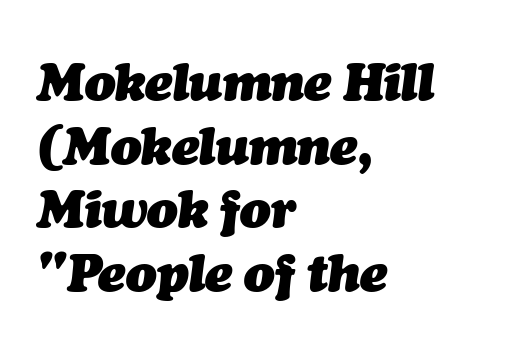
Descender tails drop into unmarked territory. You could not count columns in this text — the font is proportionally spaced. A normal amount of white space separates one row of letters from the next. Reading down the block, your eye returns to a fixed left position each line.
